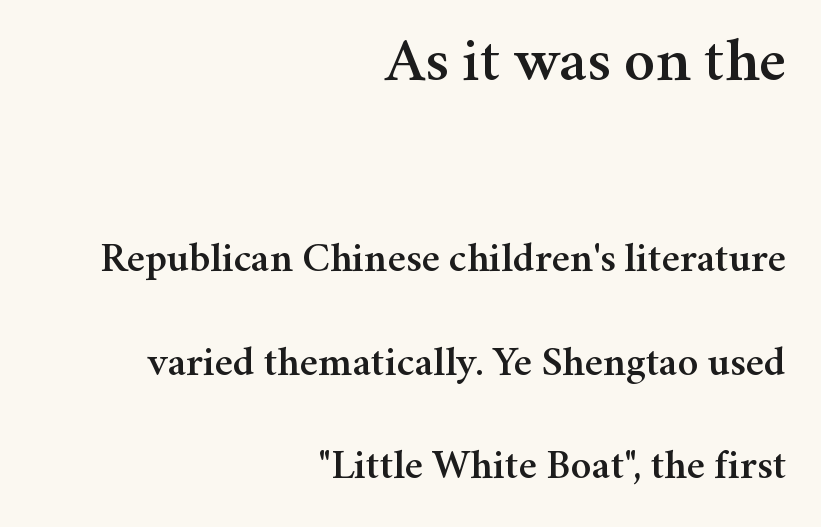
Regarding serifs, this sample has them. Does the leading feel generous? Absolutely, it's lavish. The typography opts for an upright posture over an oblique one. Leftover space on each line is placed entirely before the opening word. Proportional: the letters do not fall into vertical columns. Underline: absent.
